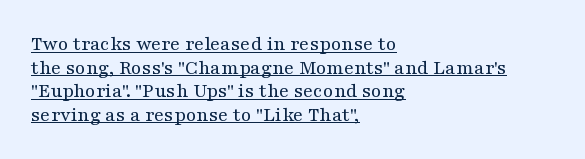
Q: Is the text bold? A: No.
Q: Is the text italic (slanted)? A: No, it is upright.
Q: Is the text underlined? A: Yes.
Q: How is the paragraph aligned? A: Left-aligned.
Q: Is the spacing between letters normal or unusually wide? A: Normal.
Q: Is the spacing between lines tight, normal or loose? A: Tight.
